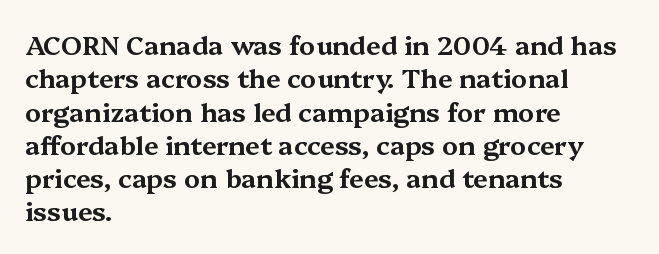
Beneath every word, the page is bare. Evenly set lines give the paragraph a standard silhouette. The compositor pushed each line to the left boundary. Spacing between characters is what you'd get straight out of the box. When letters stand straight like this, we call the style roman or upright.
